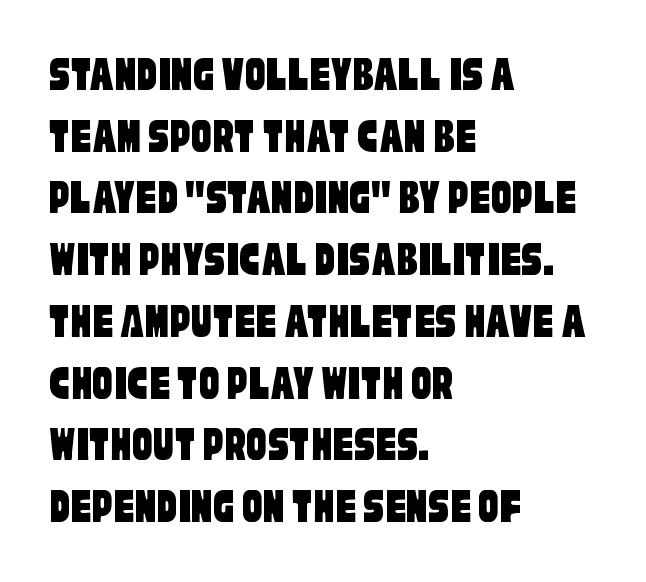
Q: Is the typeface a serif or a sans-serif typeface? A: Sans-serif.
Q: Is the text underlined? A: No.
Q: How is the paragraph aligned? A: Left-aligned.
Q: Is the spacing between letters normal or unusually wide? A: Normal.
Q: Width (condensed, normal, or wide)? A: Condensed.
Q: Stroke contrast? A: Low.
Q: x-height? A: Large.
Q: Monospaced? A: No.
